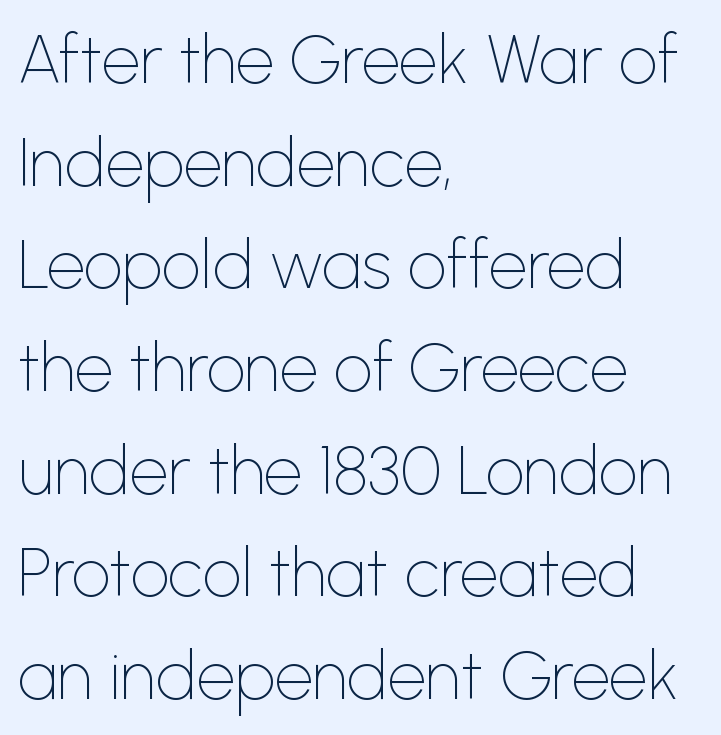
Q: Is the text bold? A: No.
Q: Is the text italic (slanted)? A: No, it is upright.
Q: Is the typeface a serif or a sans-serif typeface? A: Sans-serif.
Q: Is the text underlined? A: No.
Q: How is the paragraph aligned? A: Left-aligned.
Q: Is the spacing between letters normal or unusually wide? A: Normal.
Q: Is the spacing between lines tight, normal or loose? A: Normal.
Q: Width (condensed, normal, or wide)? A: Normal.
Q: Stroke contrast? A: Low.
Q: x-height? A: Medium.
Q: Monospaced? A: No.
